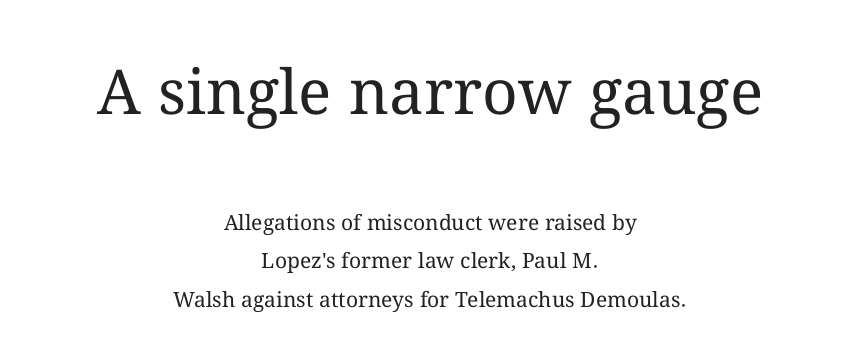
Q: Is the text bold? A: No.
Q: Is the text italic (slanted)? A: No, it is upright.
Q: Is the text underlined? A: No.
Q: How is the paragraph aligned? A: Centered.
Q: Is the spacing between letters normal or unusually wide? A: Normal.
Q: Which block of text is set in a larger size, the first (top) or the second (bottom)? A: The first (top) one.
Q: Width (condensed, normal, or wide)? A: Normal.
Q: Stroke contrast? A: Medium.
Q: x-height? A: Medium.
Q: Monospaced? A: No.
